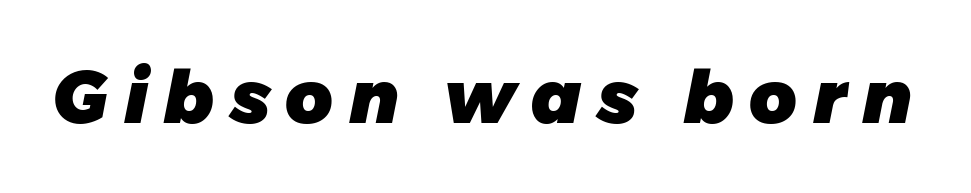
Q: Is the text bold? A: Yes.
Q: Is the typeface a serif or a sans-serif typeface? A: Sans-serif.
Q: Is the text underlined? A: No.
Q: Is the spacing between letters normal or unusually wide? A: Unusually wide.
Q: Width (condensed, normal, or wide)? A: Normal.
Q: Stroke contrast? A: Low.
Q: x-height? A: Large.
Q: Monospaced? A: No.
